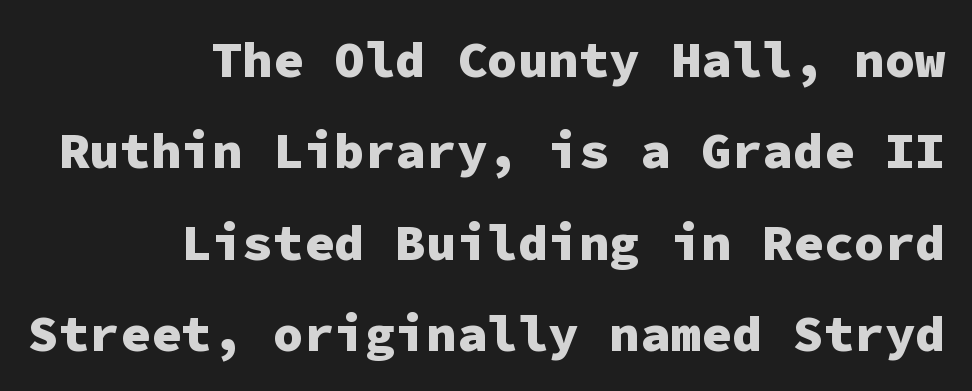
Q: Is the text bold? A: Yes.
Q: Is the text italic (slanted)? A: No, it is upright.
Q: Is the typeface a serif or a sans-serif typeface? A: Sans-serif.
Q: Is the text underlined? A: No.
Q: How is the paragraph aligned? A: Right-aligned.
Q: Is the spacing between letters normal or unusually wide? A: Normal.
Q: Width (condensed, normal, or wide)? A: Normal.
Q: Stroke contrast? A: Low.
Q: x-height? A: Medium.
Q: Monospaced? A: Yes.
